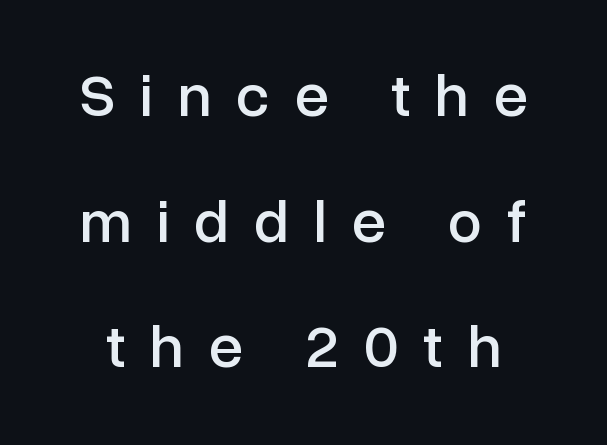
Q: Is the text italic (slanted)? A: No, it is upright.
Q: Is the typeface a serif or a sans-serif typeface? A: Sans-serif.
Q: Is the text underlined? A: No.
Q: Is the spacing between letters normal or unusually wide? A: Unusually wide.
Q: Is the spacing between lines tight, normal or loose? A: Loose.
Q: Width (condensed, normal, or wide)? A: Normal.
Q: Stroke contrast? A: Low.
Q: x-height? A: Medium.
Q: Monospaced? A: No.
